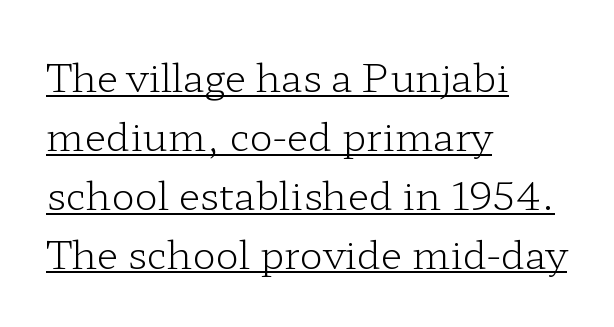
Q: Is the text bold? A: No.
Q: Is the text italic (slanted)? A: No, it is upright.
Q: Is the typeface a serif or a sans-serif typeface? A: Serif.
Q: Is the text underlined? A: Yes.
Q: How is the paragraph aligned? A: Left-aligned.
Q: Is the spacing between letters normal or unusually wide? A: Normal.
Q: Is the spacing between lines tight, normal or loose? A: Normal.
Q: Width (condensed, normal, or wide)? A: Wide.
Q: Stroke contrast? A: Low.
Q: x-height? A: Medium.
Q: Monospaced? A: No.
